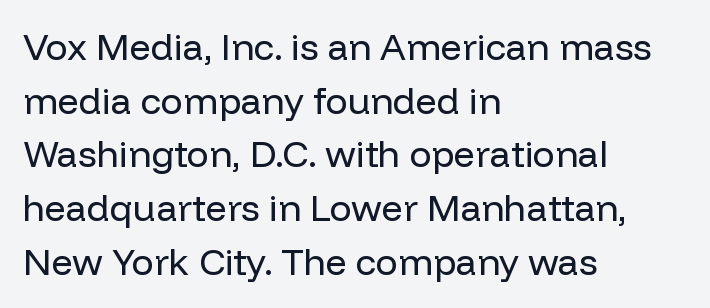
Where is the straight margin? On the left. Counters stay open thanks to moderate or lighter strokes. Normally led — the rows are evenly, conventionally spaced. You could call the tracking neutral — neither tight nor loose. Is this a fixed-width face? No — the glyphs have proportional, varying widths.
